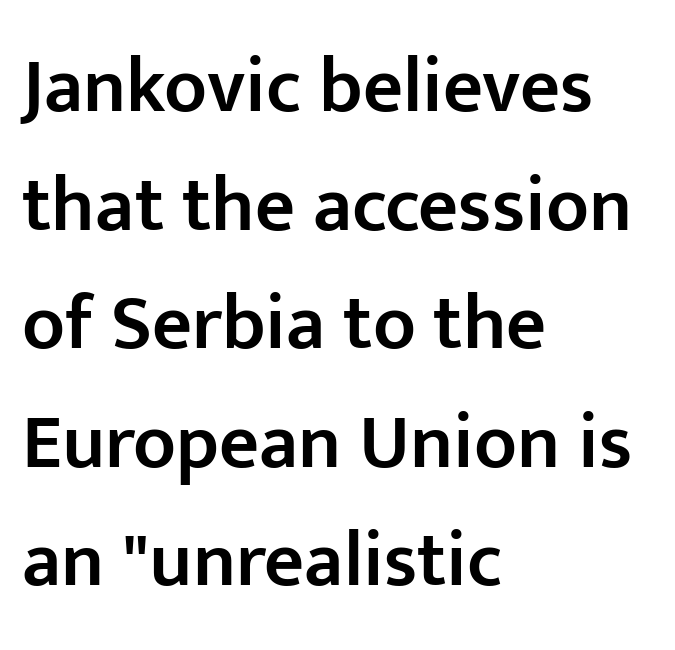
Q: Is the text bold? A: Semi-bold.
Q: Is the text italic (slanted)? A: No, it is upright.
Q: Is the typeface a serif or a sans-serif typeface? A: Sans-serif.
Q: Is the text underlined? A: No.
Q: How is the paragraph aligned? A: Left-aligned.
Q: Is the spacing between letters normal or unusually wide? A: Normal.
Q: Is the spacing between lines tight, normal or loose? A: Normal.
Q: Width (condensed, normal, or wide)? A: Normal.
Q: Stroke contrast? A: Low.
Q: x-height? A: Medium.
Q: Monospaced? A: No.
